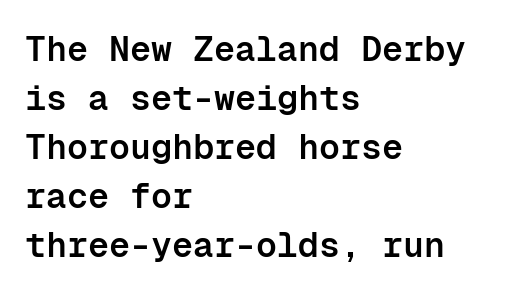
The image shows 35 px semibold sans-serif type, upright, monospaced; set left-aligned, normal line spacing (1.4x), normal letter spacing, not underlined; low stroke contrast and a medium x-height.
